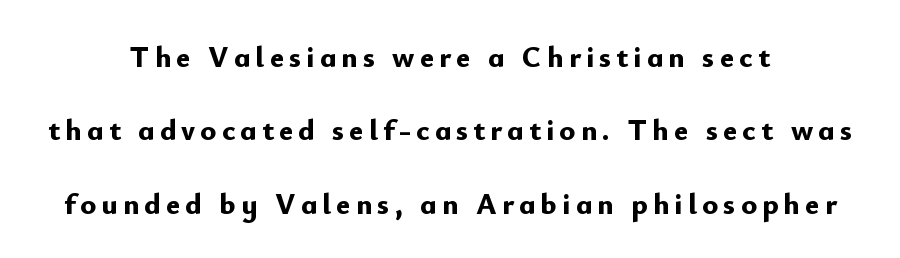
Q: Is the text bold? A: Yes.
Q: Is the text italic (slanted)? A: No, it is upright.
Q: Is the typeface a serif or a sans-serif typeface? A: Sans-serif.
Q: Is the text underlined? A: No.
Q: How is the paragraph aligned? A: Centered.
Q: Is the spacing between lines tight, normal or loose? A: Loose.
Q: Width (condensed, normal, or wide)? A: Normal.
Q: Stroke contrast? A: Low.
Q: x-height? A: Small.
Q: Monospaced? A: No.
